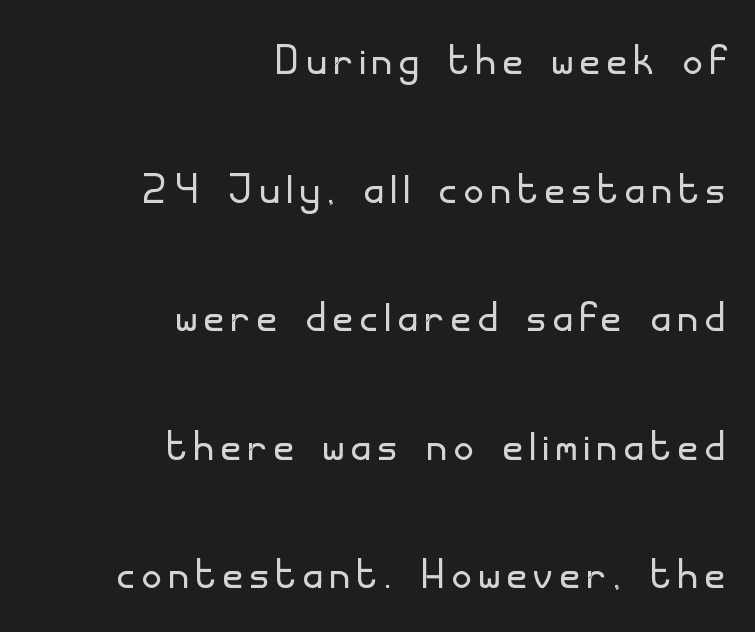
Q: Is the text bold? A: No.
Q: Is the text italic (slanted)? A: No, it is upright.
Q: Is the typeface a serif or a sans-serif typeface? A: Sans-serif.
Q: Is the text underlined? A: No.
Q: How is the paragraph aligned? A: Right-aligned.
Q: Is the spacing between lines tight, normal or loose? A: Loose.
Q: Width (condensed, normal, or wide)? A: Normal.
Q: Stroke contrast? A: Low.
Q: x-height? A: Small.
Q: Monospaced? A: No.
